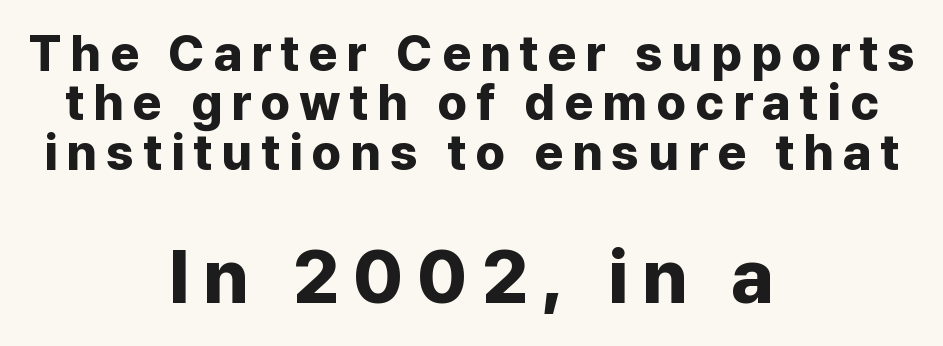
Layout note: lines centered. Every letter is thick-stroked: bold, no question. Nothing sits at the stroke ends, so this counts as sans-serif. Italic? Not at all — the glyphs are vertical. Underline: absent. A typesetter would call this proportional, since set widths differ per character.
